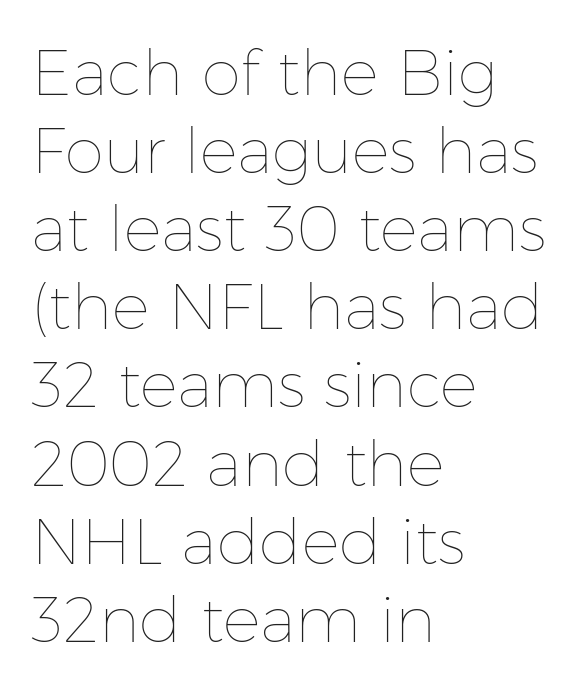
Here the glyphs are tracked normally, forming tight word shapes. The gap between lines stays unmarked. A quiet, ordinary-to-light weight characterises the typeface. Looks like regular typesetting: each glyph gets only the width it needs. Italic: no, the glyphs are upright roman.
